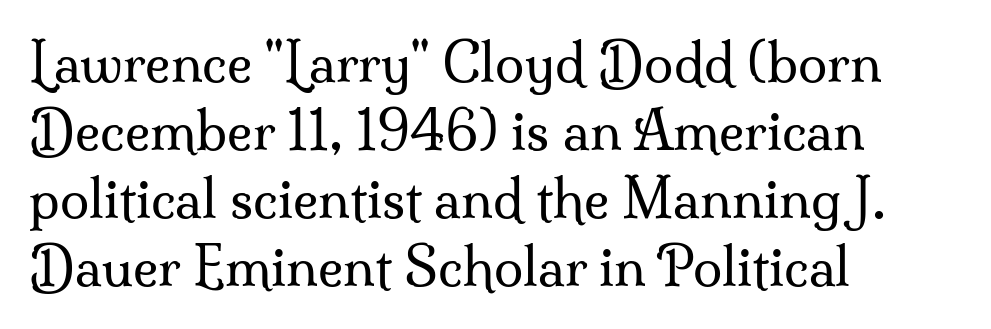
The image shows 53 px regular-weight serif type, upright; set left-aligned, normal line spacing (1.28x), normal letter spacing, not underlined; medium stroke contrast and a small x-height.
